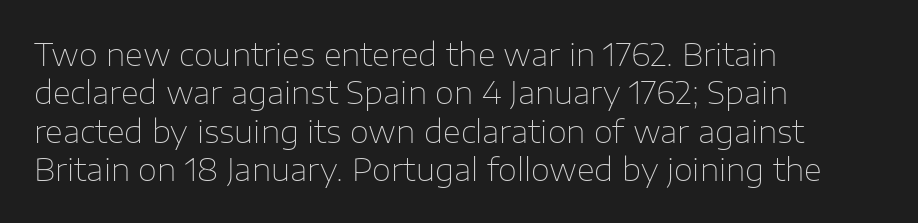
Q: Is the text bold? A: No.
Q: Is the text italic (slanted)? A: No, it is upright.
Q: Is the typeface a serif or a sans-serif typeface? A: Sans-serif.
Q: Is the text underlined? A: No.
Q: How is the paragraph aligned? A: Left-aligned.
Q: Is the spacing between letters normal or unusually wide? A: Normal.
Q: Width (condensed, normal, or wide)? A: Normal.
Q: Stroke contrast? A: Low.
Q: x-height? A: Medium.
Q: Monospaced? A: No.
